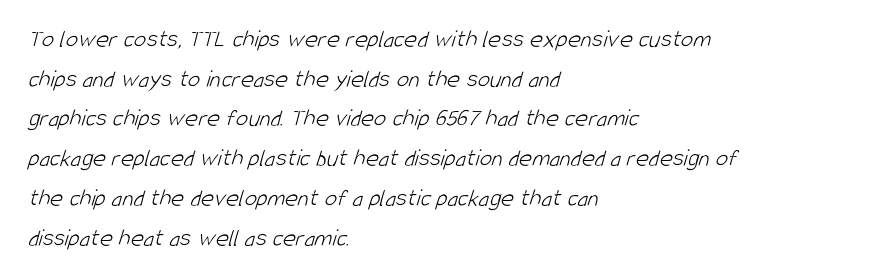
{"bold": "no", "underline": "no", "align": "left", "line_spacing": "normal", "line_spacing_ratio": 1.59, "letter_spacing": "normal", "letter_spacing_em": 0.0, "glyph_px": 25}
